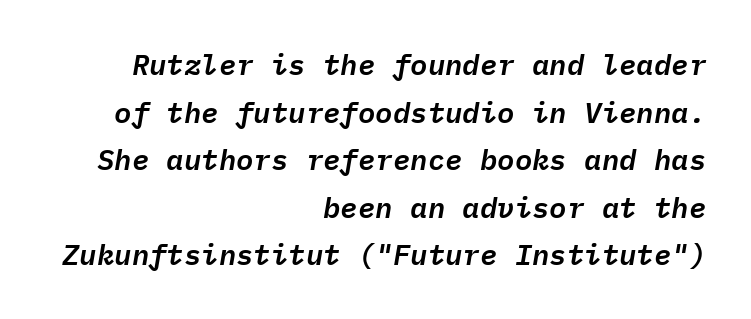
The image shows 29 px text type, italic (leaning right), monospaced; set right-aligned, normal line spacing (1.64x), normal letter spacing, not underlined; low stroke contrast and a medium x-height.
